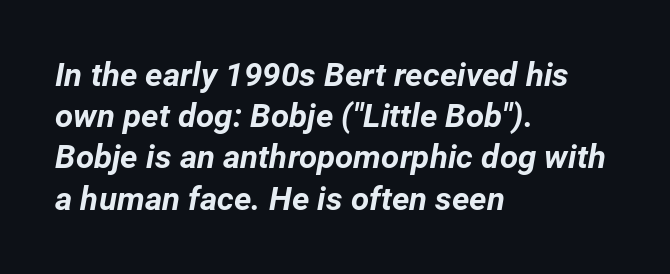
The gaps between neighbouring characters are ordinary and unremarkable. The face used here is proportionally spaced, like ordinary book or web type. Style check: oblique. The glyphs have the mass of a bold cut. Where is the straight margin? On the left. A typesetter would call this leading conventional body-copy spacing.
